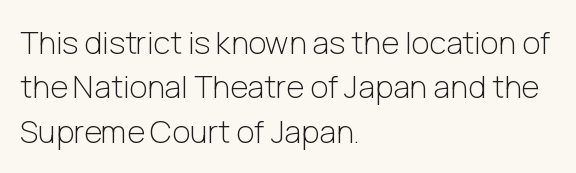
{"serif": "no", "italic": "no", "bold": "no", "weight": "light", "width": "normal", "stroke_contrast": "low", "x_height": "medium", "monospaced": "no", "underline": "no", "align": "left", "line_spacing": "normal", "line_spacing_ratio": 1.43, "letter_spacing": "normal", "letter_spacing_em": 0.0, "glyph_px": 31}
